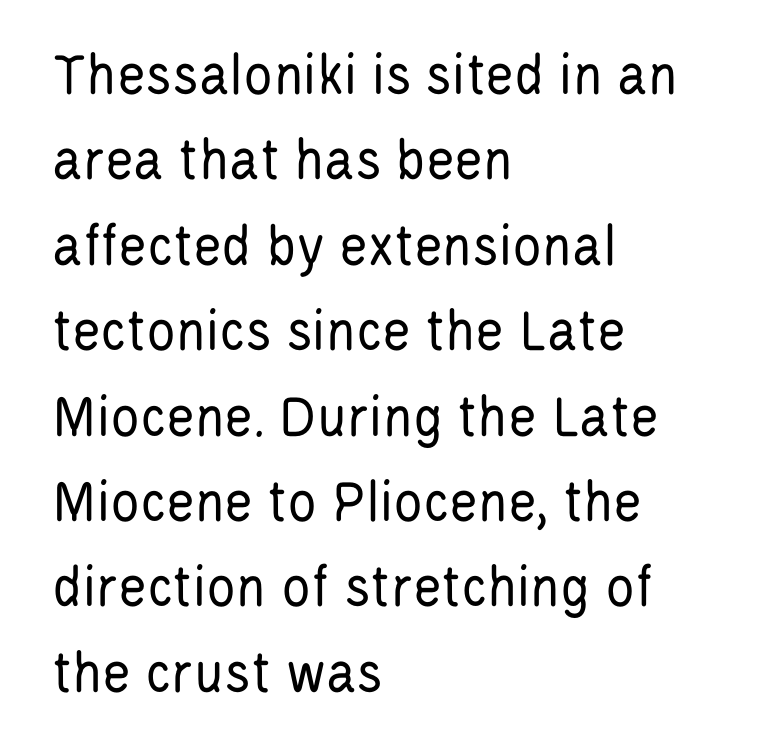
{"serif": "no", "italic": "no", "bold": "no", "weight": "regular", "width": "condensed", "stroke_contrast": "low", "x_height": "large", "monospaced": "no", "underline": "no", "align": "left", "line_spacing": "normal", "line_spacing_ratio": 1.4, "letter_spacing": "normal", "letter_spacing_em": 0.0, "glyph_px": 61}
